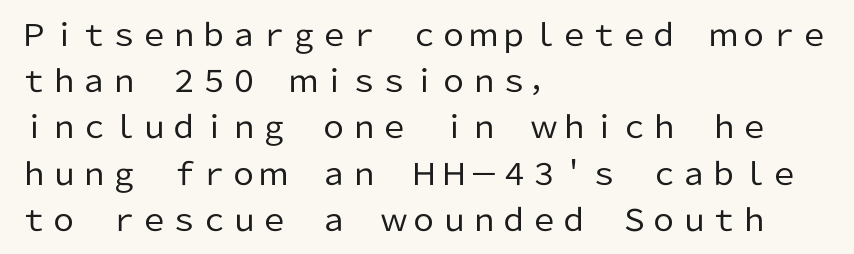
The image shows 30 px regular-weight sans-serif type, upright; set left-aligned, normal line spacing (1.54x), normal letter spacing, not underlined; low stroke contrast and a medium x-height.
